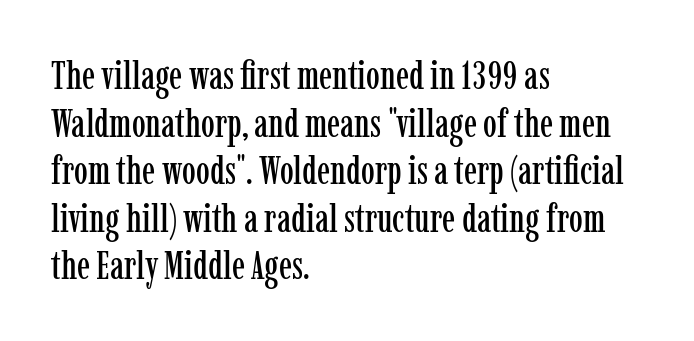
Q: Is the text italic (slanted)? A: No, it is upright.
Q: Is the typeface a serif or a sans-serif typeface? A: Serif.
Q: Is the text underlined? A: No.
Q: How is the paragraph aligned? A: Left-aligned.
Q: Is the spacing between letters normal or unusually wide? A: Normal.
Q: Width (condensed, normal, or wide)? A: Condensed.
Q: Stroke contrast? A: Low.
Q: x-height? A: Medium.
Q: Monospaced? A: No.
